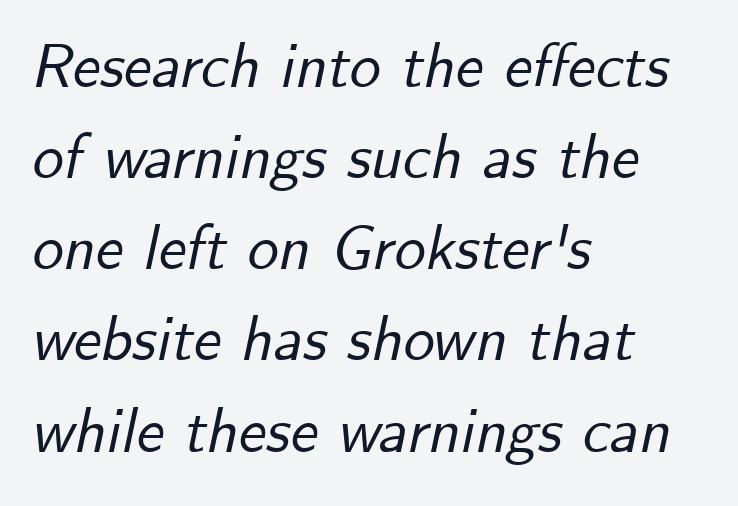
The image shows 62 px text type, italic (leaning right); set left-aligned, normal line spacing (1.47x), normal letter spacing, not underlined; low stroke contrast and a small x-height.
